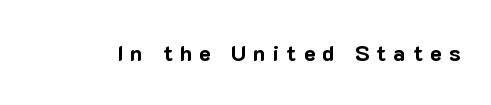
{"italic": "no", "bold": "yes", "underline": "no", "letter_spacing": "wide", "letter_spacing_em": 0.32, "glyph_px": 22}
